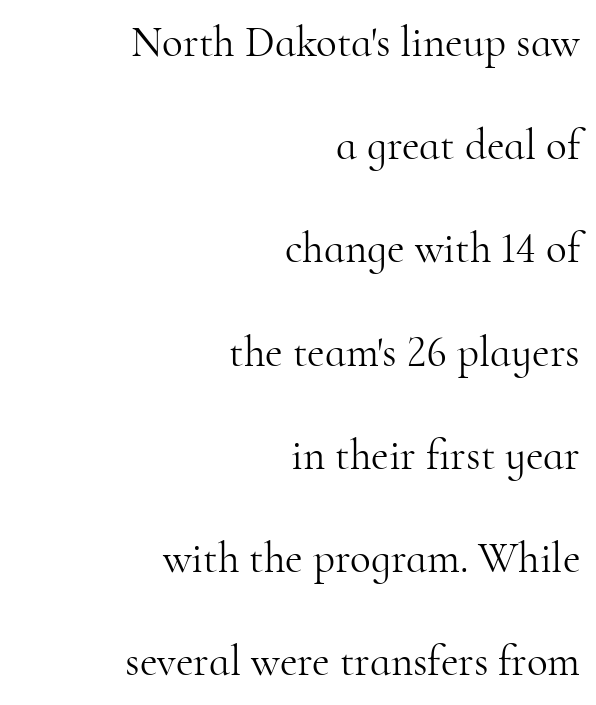
Are there feet on the stems? There are — it's a serif. Successive baselines arrive slowly, with a big drop between each. The lines in this sample share a right terminus and differ only in where they begin. What stands out about the letter spacing? Nothing — it is the standard amount. The space beneath each line is pristine and unruled. Every stem runs plumb, perpendicular to the baseline.
